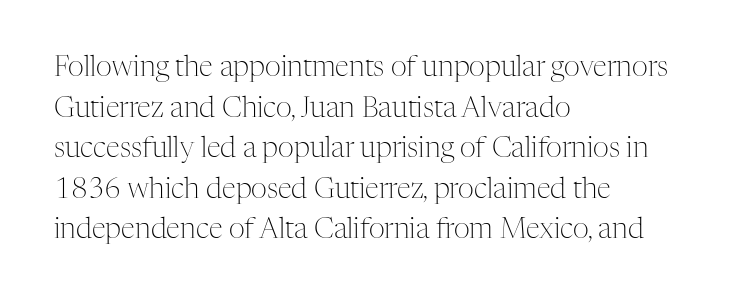
The image shows 28 px light serif type, upright; set left-aligned, normal line spacing (1.45x), normal letter spacing, not underlined; medium stroke contrast and a medium x-height.
